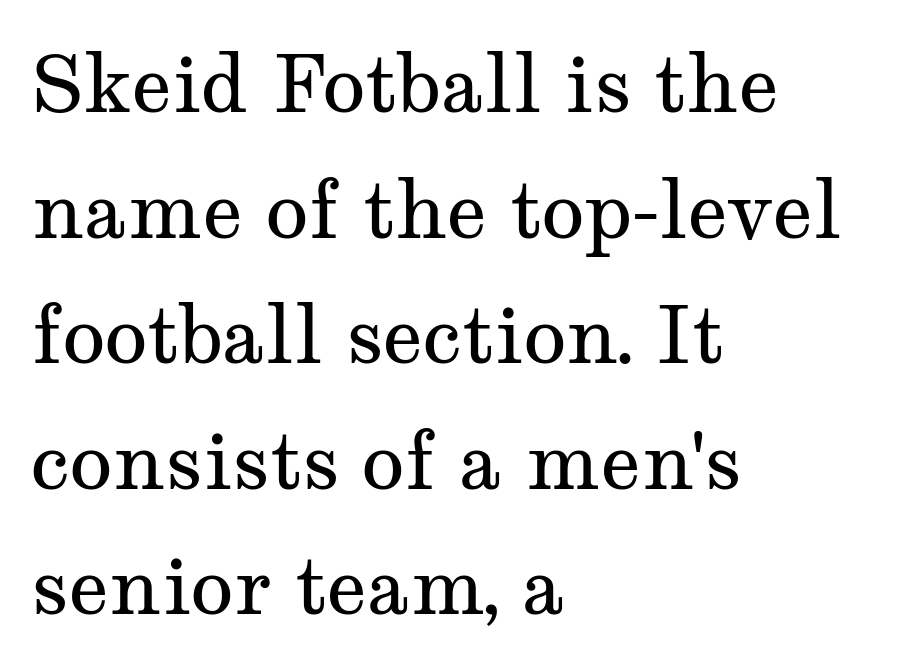
{"serif": "yes", "italic": "no", "bold": "no", "weight": "regular", "width": "wide", "stroke_contrast": "medium", "x_height": "medium", "monospaced": "no", "underline": "no", "align": "left", "line_spacing": "normal", "line_spacing_ratio": 1.59, "letter_spacing": "normal", "letter_spacing_em": 0.0, "glyph_px": 79}
